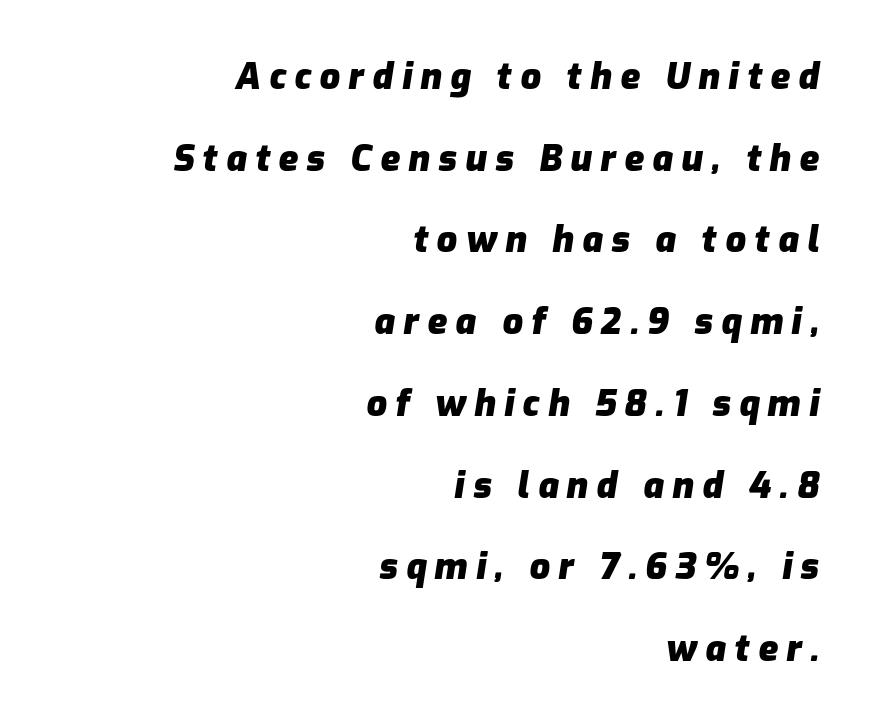
Quick note: interline space is abundant. The paragraph has a hard right edge and a soft left edge. Looks like regular typesetting: each glyph gets only the width it needs. The font's italic variant was chosen for this text. This sample uses expanded letter spacing, leaving extra air between glyphs. Chunky letters — that's bold for sure.
